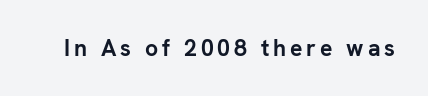
{"italic": "no", "bold": "yes", "underline": "no", "glyph_px": 23}
